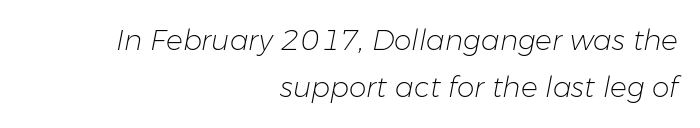
{"italic": "yes", "lean": "right", "slant_degrees": 11, "bold": "no", "weight": "light", "width": "normal", "stroke_contrast": "low", "x_height": "medium", "monospaced": "no", "underline": "no", "align": "right", "line_spacing": "normal", "line_spacing_ratio": 1.68, "letter_spacing": "normal", "letter_spacing_em": 0.0, "glyph_px": 28}
